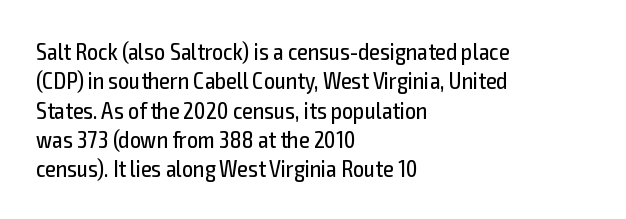
Q: Is the text bold? A: No.
Q: Is the text italic (slanted)? A: No, it is upright.
Q: Is the text underlined? A: No.
Q: How is the paragraph aligned? A: Left-aligned.
Q: Is the spacing between letters normal or unusually wide? A: Normal.
